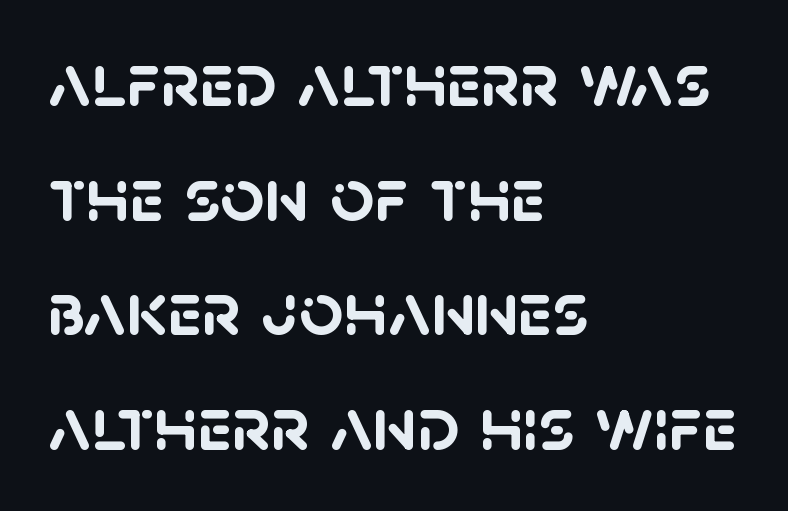
The leading is moderate, giving the passage an even texture. Each letter's strokes conclude bluntly, with no projecting serifs. Look at the tracking — it's just the regular setting, nothing added. The glyphs are unaccompanied by any horizontal stroke below them.
